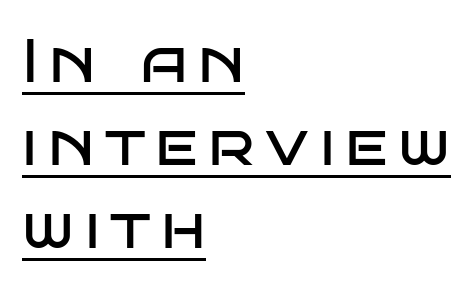
Where is the straight margin? On the left. The lettering holds an erect, upright posture throughout. Stroke mass is kept to a normal reading level or below. A typesetter would label this face a sans. If you measured baseline to baseline, you'd find a middling distance. Notice how a bar underscores the lettering throughout.
